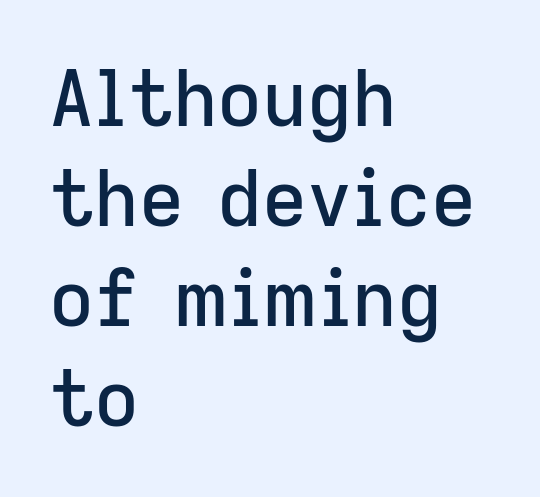
The passage shown is typeset with a sans-serif family. The setting favours the left margin, as ordinary paragraphs usually do. A typesetter would call this leading conventional body-copy spacing. It's the straight-up-and-down kind of type.
